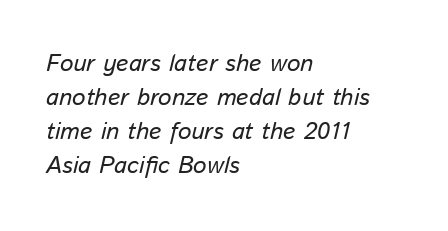
{"italic": "yes", "lean": "right", "slant_degrees": 13, "underline": "no", "align": "left", "line_spacing": "normal", "line_spacing_ratio": 1.42, "letter_spacing": "normal", "letter_spacing_em": 0.0, "glyph_px": 24}
